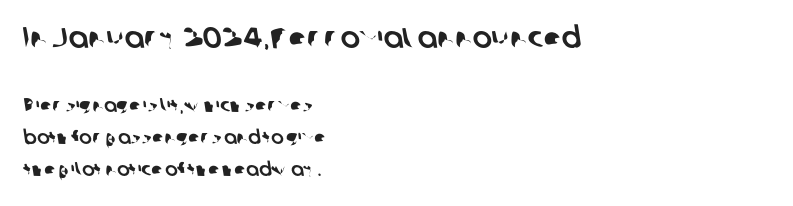
{"serif": "no", "width": "normal", "stroke_contrast": "low", "x_height": "medium", "monospaced": "no", "underline": "no", "align": "left", "line_spacing": "normal", "line_spacing_ratio": 1.68, "letter_spacing": "normal", "letter_spacing_em": 0.0, "larger_block": "first", "size_ratio": 1.53, "glyph_px": 29}
